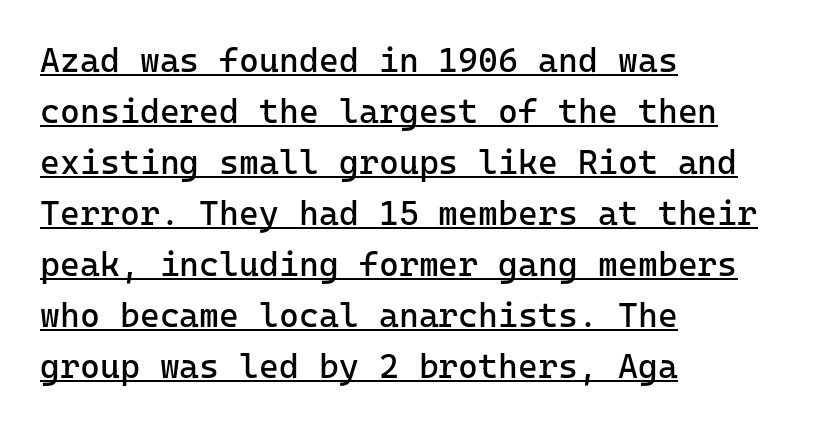
Inter-character spacing is left at the font's built-in metrics. Classification — sans serif. In terms of leading, this rendering sits right in the middle. Stroke thickness stays within the range of a standard reading face or lighter.
